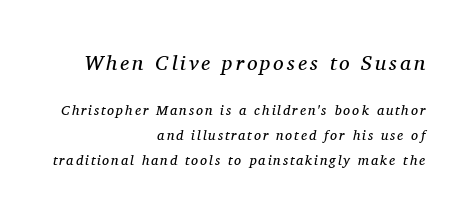
The image shows 21 px text type, italic (leaning right); set right-aligned, line spacing 1.78x, not underlined; the first (top) block is 1.5x larger.
